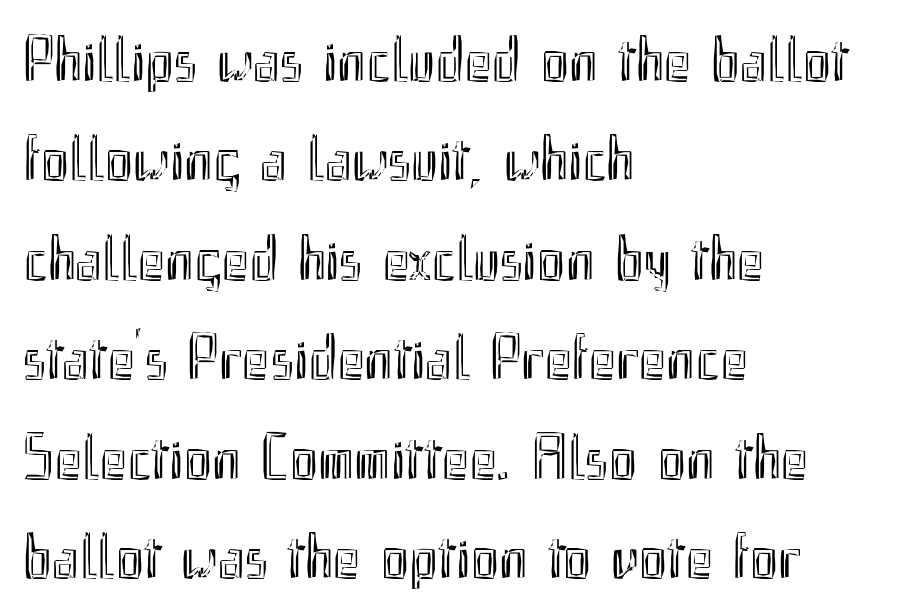
A typesetter would call this leading conventional body-copy spacing. Tracking value appears to be zero — textbook default spacing. You could not count columns in this text — the font is proportionally spaced. Nope, not italic — everything's standing straight. Words float on clear page, feet unadorned. The rendering anchors every line to the left-hand side.
